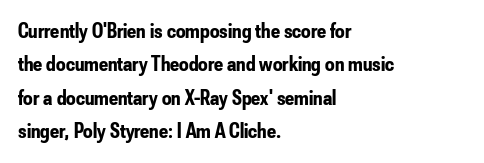
{"italic": "no", "bold": "yes", "underline": "no", "align": "left", "line_spacing": "normal", "line_spacing_ratio": 1.59, "letter_spacing": "normal", "letter_spacing_em": 0.0, "glyph_px": 21}
